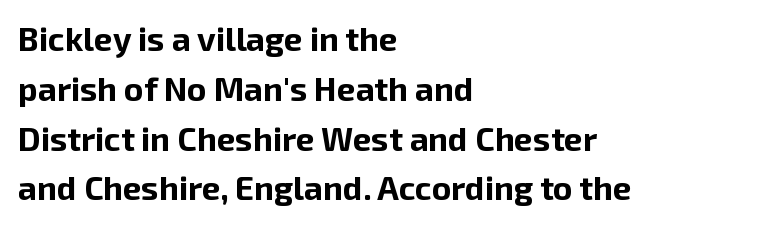
{"serif": "no", "italic": "no", "bold": "yes", "weight": "bold", "width": "normal", "stroke_contrast": "low", "x_height": "medium", "monospaced": "no", "underline": "no", "align": "left", "line_spacing": "normal", "line_spacing_ratio": 1.51, "letter_spacing": "normal", "letter_spacing_em": 0.0, "glyph_px": 33}
